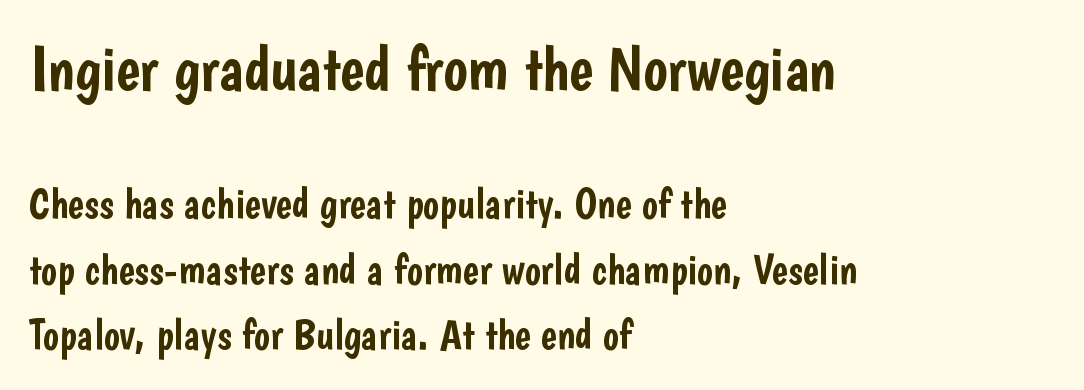
The image shows 64 px condensed sans-serif type, upright; set left-aligned, normal line spacing (1.52x), normal letter spacing, not underlined; the first (top) block is 1.49x larger; low stroke contrast and a medium x-height.
